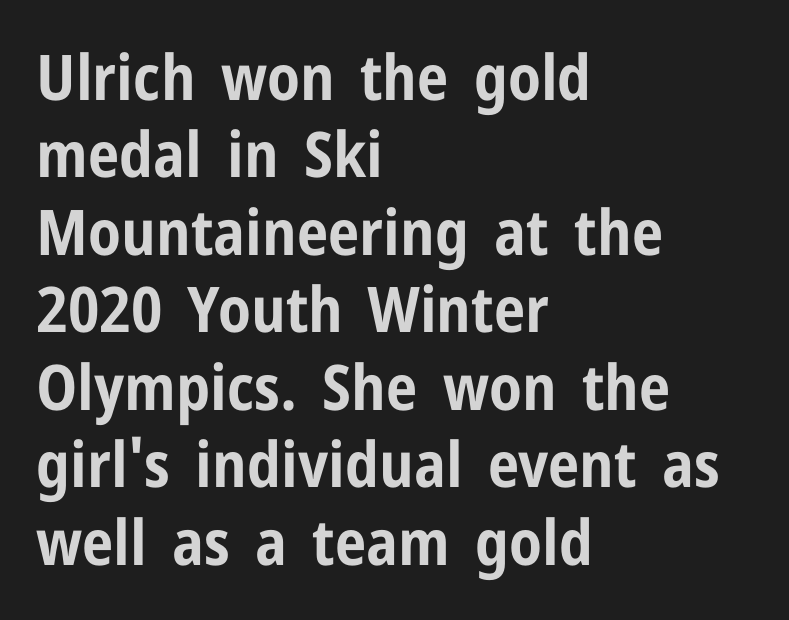
Q: Is the text bold? A: Yes.
Q: Is the text italic (slanted)? A: No, it is upright.
Q: Is the typeface a serif or a sans-serif typeface? A: Sans-serif.
Q: Is the text underlined? A: No.
Q: How is the paragraph aligned? A: Left-aligned.
Q: Is the spacing between letters normal or unusually wide? A: Normal.
Q: Width (condensed, normal, or wide)? A: Condensed.
Q: Stroke contrast? A: Low.
Q: x-height? A: Medium.
Q: Monospaced? A: No.
